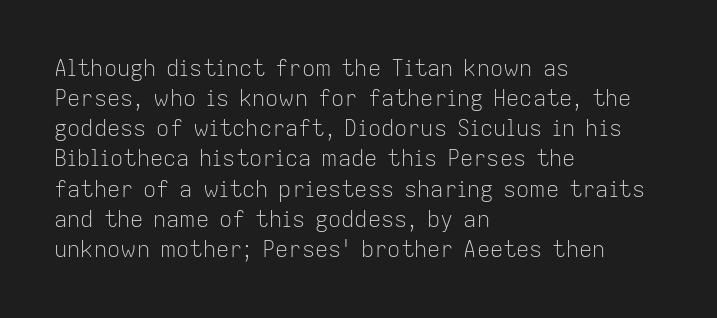
Q: Is the text bold? A: No.
Q: Is the text italic (slanted)? A: No, it is upright.
Q: Is the text underlined? A: No.
Q: How is the paragraph aligned? A: Left-aligned.
Q: Is the spacing between letters normal or unusually wide? A: Normal.
Q: Is the spacing between lines tight, normal or loose? A: Normal.
